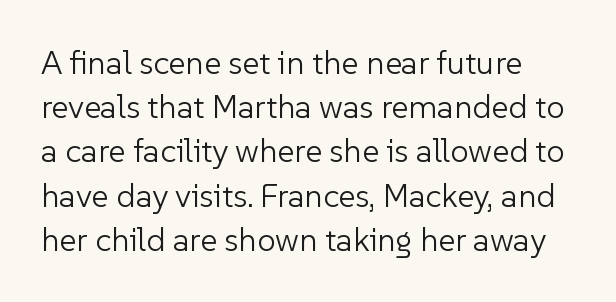
The passage shown is not bold in any degree. Do the letters lean? They stand straight. Standard letterfit; no display-style spreading of the glyphs. The face used here is a sans, in the tradition of grotesques and geometrics. These lines are rendered in a variable-pitch font. Whoever set this chose a conventional vertical rhythm.
